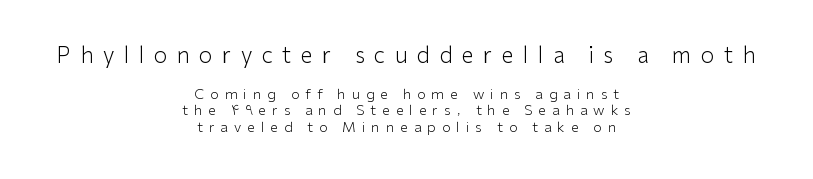
{"italic": "no", "bold": "no", "underline": "no", "align": "center", "line_spacing_ratio": 1.18, "letter_spacing": "wide", "letter_spacing_em": 0.43, "larger_block": "first", "size_ratio": 1.57, "glyph_px": 22}
